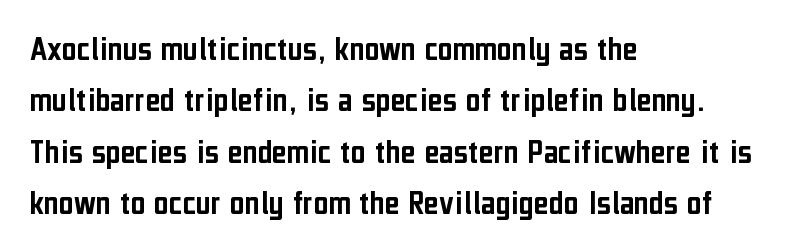
{"serif": "no", "italic": "no", "width": "condensed", "stroke_contrast": "low", "x_height": "medium", "monospaced": "no", "underline": "no", "align": "left", "line_spacing": "normal", "line_spacing_ratio": 1.43, "letter_spacing": "normal", "letter_spacing_em": 0.0, "glyph_px": 36}
